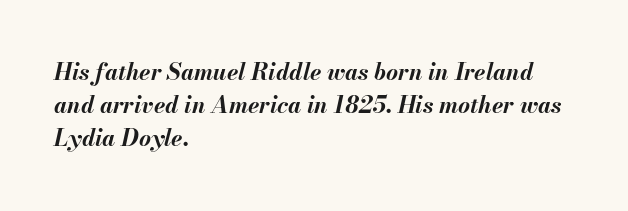
The image shows 23 px bold type, italic (leaning right); set left-aligned, normal line spacing (1.44x), normal letter spacing, not underlined.
